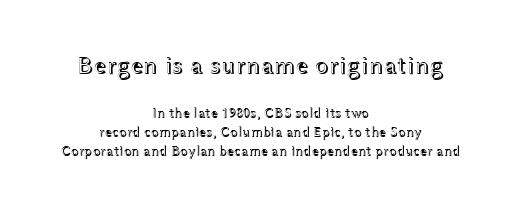
The image shows 25 px text type, upright; set centered, normal line spacing (1.35x), normal letter spacing, not underlined; the first (top) block is 1.79x larger.
